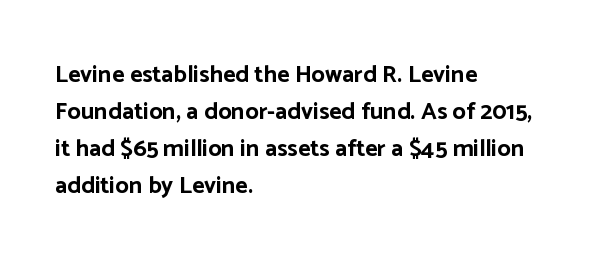
Q: Is the text bold? A: Yes.
Q: Is the text italic (slanted)? A: No, it is upright.
Q: Is the text underlined? A: No.
Q: How is the paragraph aligned? A: Left-aligned.
Q: Is the spacing between letters normal or unusually wide? A: Normal.
Q: Is the spacing between lines tight, normal or loose? A: Normal.
